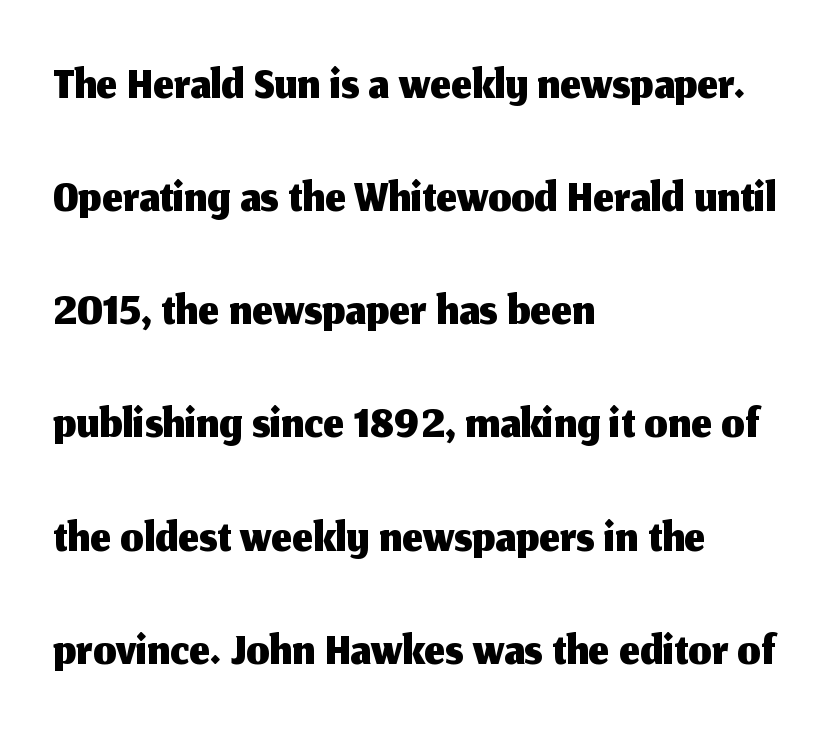
Q: Is the text italic (slanted)? A: No, it is upright.
Q: Is the typeface a serif or a sans-serif typeface? A: Sans-serif.
Q: Is the text underlined? A: No.
Q: How is the paragraph aligned? A: Left-aligned.
Q: Is the spacing between letters normal or unusually wide? A: Normal.
Q: Is the spacing between lines tight, normal or loose? A: Normal.
Q: Width (condensed, normal, or wide)? A: Normal.
Q: Stroke contrast? A: Medium.
Q: x-height? A: Medium.
Q: Monospaced? A: No.
